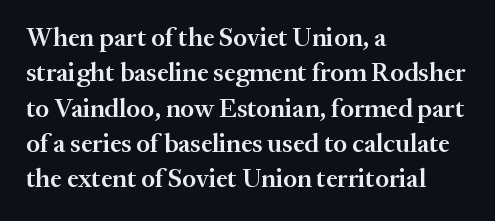
The image shows 26 px text type, upright; set left-aligned, normal line spacing (1.36x), normal letter spacing, not underlined.
